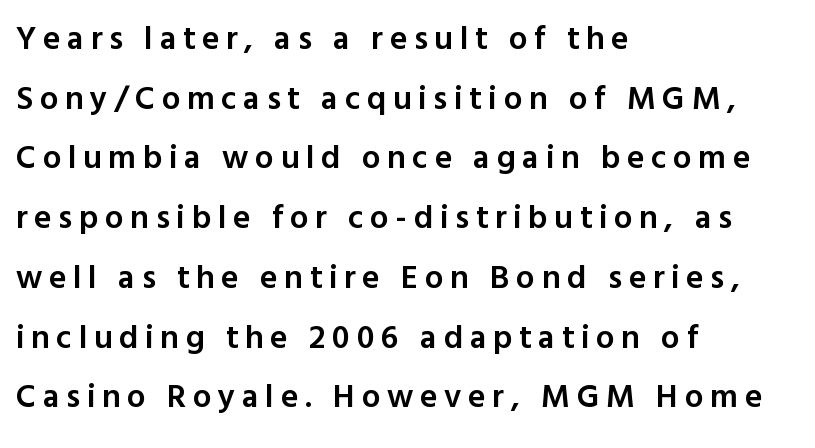
The passage shown is typeset with a sans-serif family. Is the letter spacing exaggerated? Yes — the characters are pushed far apart. Layout note: lines flush left. Caption: semibold face, moderately heavy strokes. Think of a printed novel: that variable character pitch is what you see here. Italic: no, the glyphs are upright roman.
